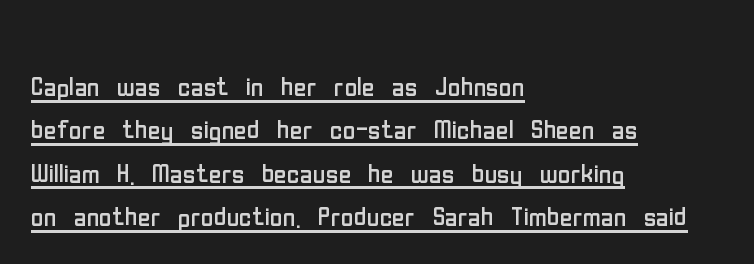
Varying glyph widths throughout — classic text-font behaviour. Honestly, the underline is the first thing you notice here. A roman cut, with each character standing at attention. The characters are drawn with everyday or finer stroke widths.
